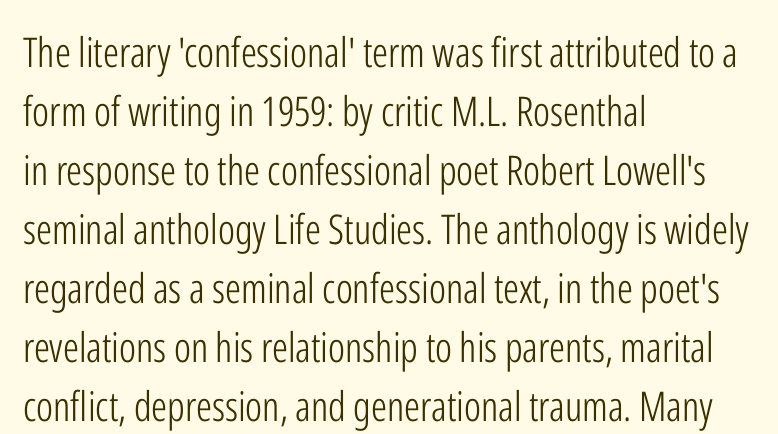
Is this a heavy cut? Hardly; it is regular or lighter. The setting favours the left margin, as ordinary paragraphs usually do. Rows of type keep a routine distance in the vertical direction. A typesetter would call this proportional, since set widths differ per character. What kind of face is this? One without serifs — a sans. Check under the words: just untouched page.
